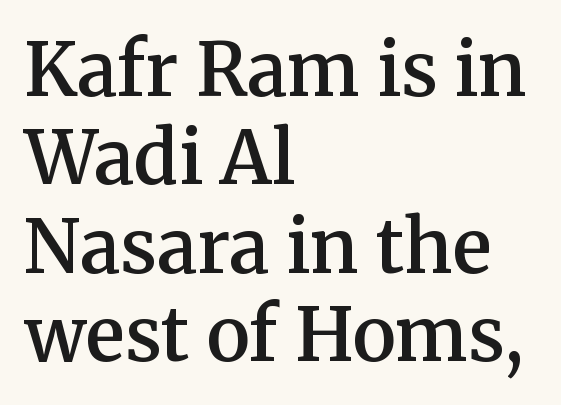
Casual observation: everything's shoved over to the left. The zone under the glyphs is completely vacant. The characters display serif detailing at their extremities. Unlike italic type, these characters show no tilt at all. Is the letter spacing exaggerated? No — it looks like the ordinary default.
